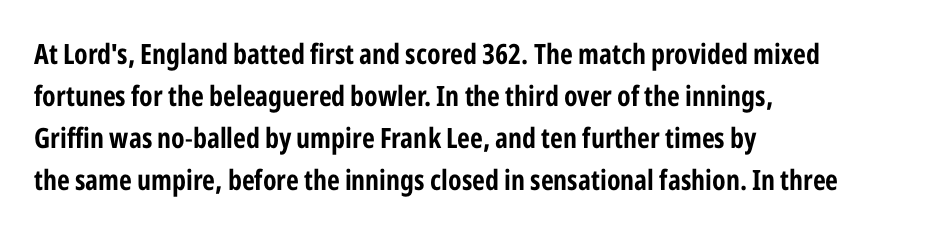
A typesetter would mark this as roman, not italic. These lines keep a tight, regular rhythm from letter to letter. Descenders hang freely into open space. Alignment: flush left. This sample has the flowing, uneven cadence of proportional lettering. The leading is moderate, giving the passage an even texture.
